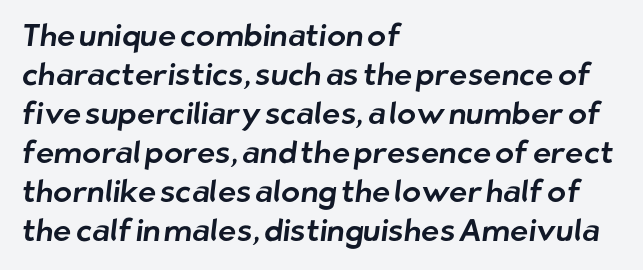
Observe the absence of serifs on each vertical stroke in this sample. The space between consecutive lines is moderate. The lines are quadded left. Rule under the text: the space is simply empty. Here the designer chose a conventional face with non-uniform glyph widths. The letterforms sit shoulder to shoulder at normal distance.
